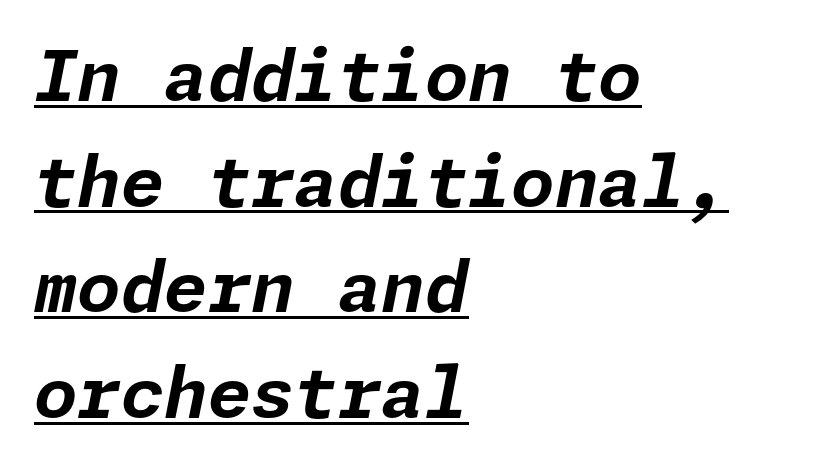
Is there an underline? Yes — a line sits under the letters. A typesetter would call this leading conventional body-copy spacing. The glyphs look as if they've been sheared to an angle. Horizontal alignment here is leftward, the default for most running prose.
